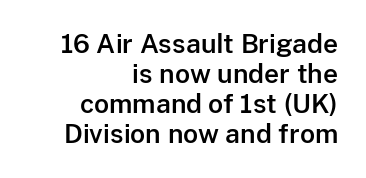
The image shows 26 px text type, upright; set right-aligned, line spacing 1.16x, normal letter spacing, not underlined.
